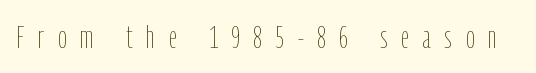
The image shows 32 px thin, condensed type, upright; set unusually wide letter spacing (+0.44 em), not underlined; low stroke contrast and a medium x-height.
